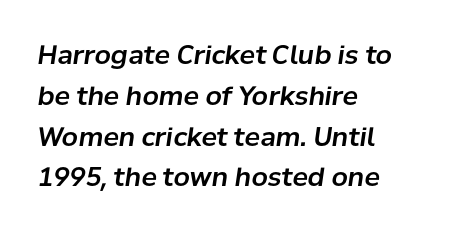
{"italic": "yes", "lean": "right", "slant_degrees": 8, "underline": "no", "align": "left", "line_spacing": "normal", "line_spacing_ratio": 1.57, "letter_spacing": "normal", "letter_spacing_em": 0.0, "glyph_px": 26}
